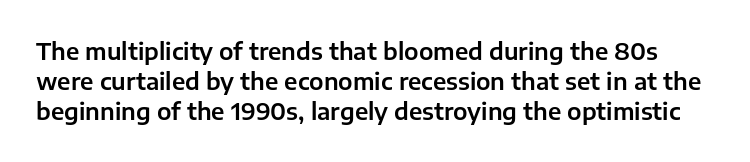
The image shows 23 px text type, upright; set normal line spacing (1.3x), normal letter spacing, not underlined.
